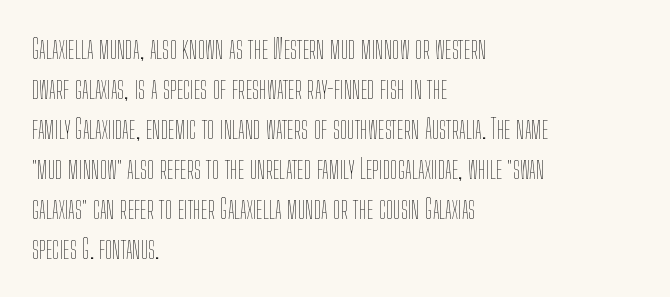
{"italic": "no", "bold": "no", "underline": "no", "align": "left", "line_spacing": "normal", "line_spacing_ratio": 1.48, "letter_spacing": "normal", "letter_spacing_em": 0.0, "glyph_px": 27}
